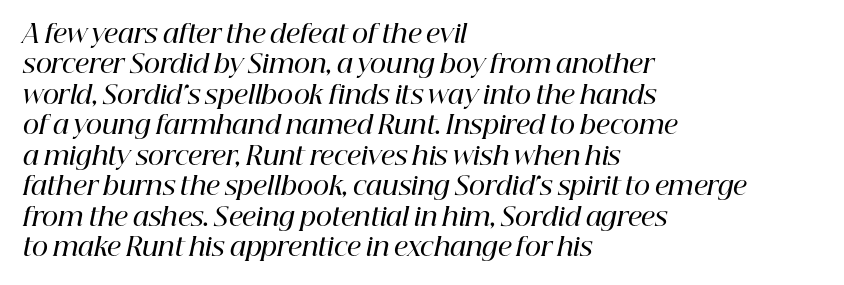
Q: Is the text bold? A: Semi-bold.
Q: Is the text italic (slanted)? A: Yes, it leans right by about 12 degrees.
Q: Is the text underlined? A: No.
Q: How is the paragraph aligned? A: Left-aligned.
Q: Is the spacing between letters normal or unusually wide? A: Normal.
